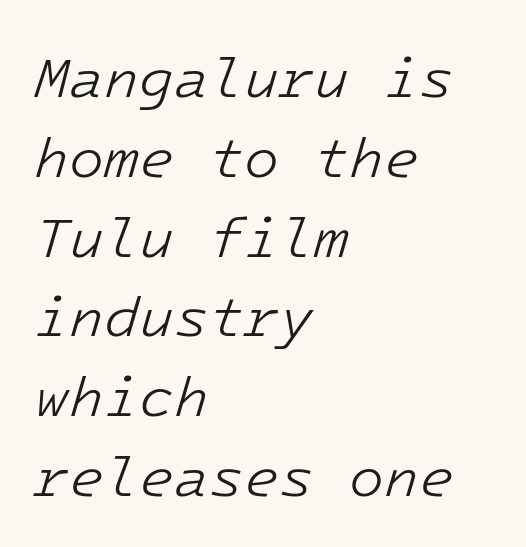
{"italic": "yes", "lean": "right", "slant_degrees": 16, "bold": "no", "weight": "light", "width": "normal", "stroke_contrast": "low", "x_height": "medium", "underline": "no", "align": "left", "line_spacing": "normal", "line_spacing_ratio": 1.4, "letter_spacing": "normal", "letter_spacing_em": 0.0, "glyph_px": 57}
